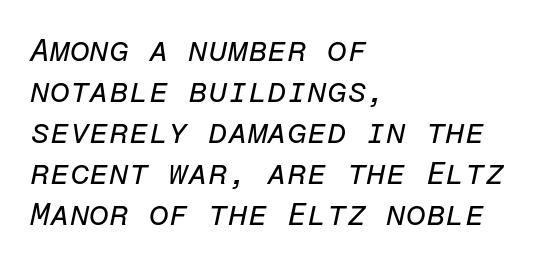
{"italic": "yes", "lean": "right", "slant_degrees": 12, "bold": "no", "weight": "regular", "width": "normal", "stroke_contrast": "low", "x_height": "medium", "monospaced": "yes", "underline": "no", "align": "left", "line_spacing": "normal", "line_spacing_ratio": 1.28, "letter_spacing": "normal", "letter_spacing_em": 0.0, "glyph_px": 32}
